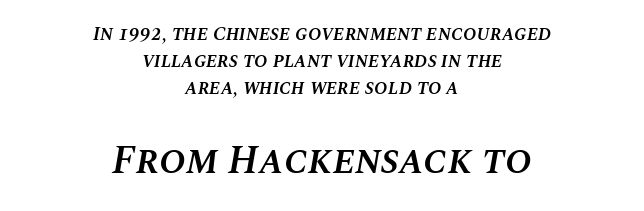
The image shows 40 px semibold type, italic (leaning right); set centered, normal line spacing (1.34x), normal letter spacing, not underlined; the second (bottom) block is 2.0x larger; medium stroke contrast and a large x-height.
